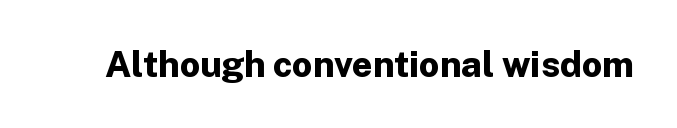
This sample uses plain, unmodified letter spacing. Examine the stroke ends and you'll find no serifs. Spacing verdict: proportional, widths tailored to each character. The specimen reads as upright at a glance.
